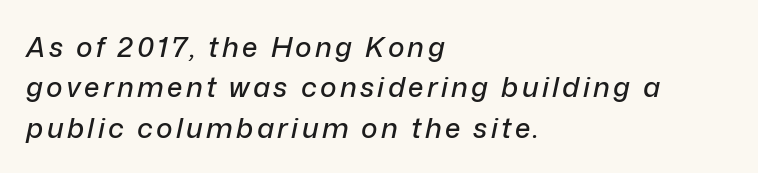
Q: Is the text italic (slanted)? A: Yes, it leans right by about 12 degrees.
Q: Is the text underlined? A: No.
Q: How is the paragraph aligned? A: Left-aligned.
Q: Is the spacing between lines tight, normal or loose? A: Normal.
Q: Width (condensed, normal, or wide)? A: Normal.
Q: Stroke contrast? A: Low.
Q: x-height? A: Medium.
Q: Monospaced? A: No.
